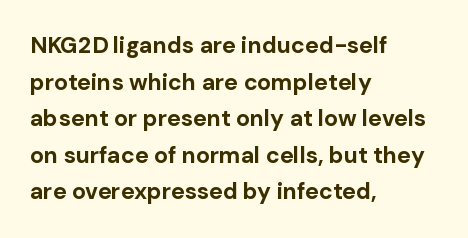
The image shows 23 px bold type, upright; set left-aligned, normal line spacing (1.59x), normal letter spacing, not underlined.
